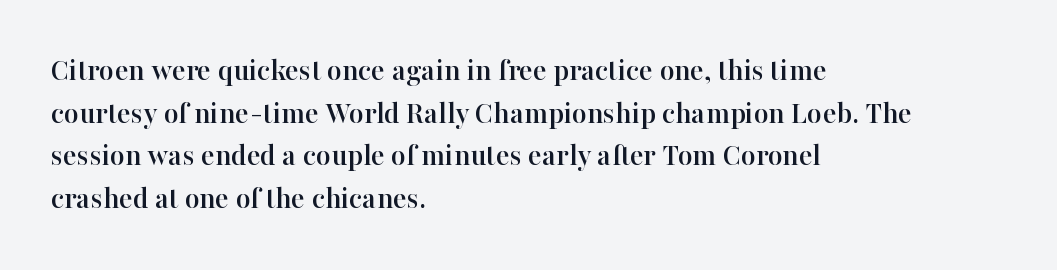
{"serif": "yes", "italic": "no", "width": "normal", "stroke_contrast": "high", "x_height": "medium", "monospaced": "no", "underline": "no", "align": "left", "line_spacing": "normal", "line_spacing_ratio": 1.33, "letter_spacing": "normal", "letter_spacing_em": 0.0, "glyph_px": 32}
